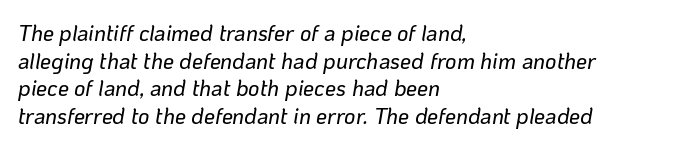
Q: Is the text italic (slanted)? A: Yes, it leans right by about 10 degrees.
Q: Is the text underlined? A: No.
Q: How is the paragraph aligned? A: Left-aligned.
Q: Is the spacing between letters normal or unusually wide? A: Normal.
Q: Is the spacing between lines tight, normal or loose? A: Normal.
